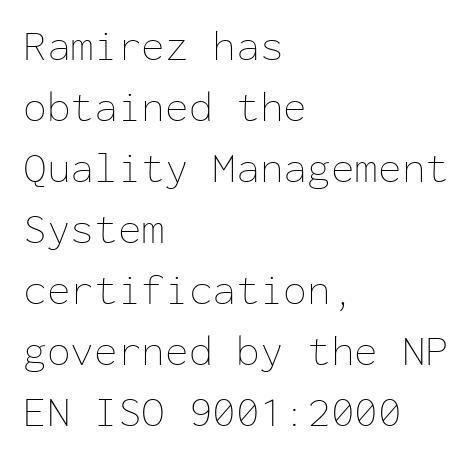
The image shows 43 px thin type, upright, monospaced; set left-aligned, normal line spacing (1.42x), normal letter spacing, not underlined; low stroke contrast and a medium x-height.
